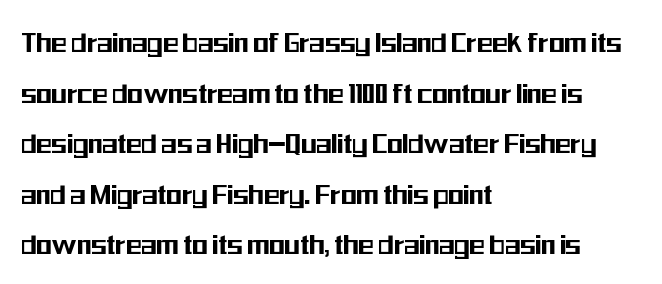
Check under the words: just untouched page. The passage shown is typed in a proportional face where columns would drift. A typesetter would mark this as roman, not italic. Default kerning and tracking; the words read as compact shapes. A sans-serif font was chosen for this passage.
